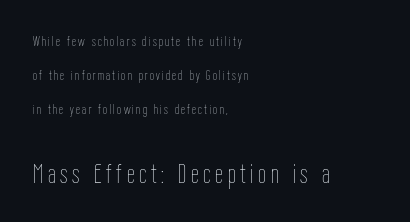
{"italic": "no", "bold": "no", "weight": "thin", "width": "condensed", "stroke_contrast": "low", "x_height": "medium", "monospaced": "no", "underline": "no", "align": "left", "line_spacing": "loose", "line_spacing_ratio": 2.44, "larger_block": "second", "size_ratio": 2.0, "glyph_px": 28}
